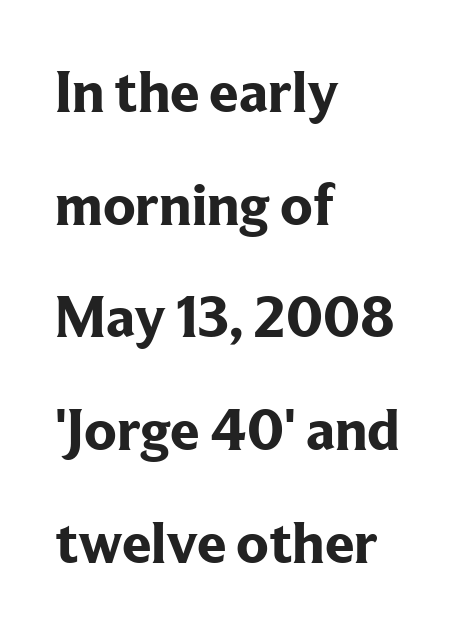
These lines were composed using upright roman letters. Does the type have serifs? Yes, each stem ends in a small foot. A typesetter would call this proportional, since set widths differ per character. What weight is shown? A full bold with thick strokes.
